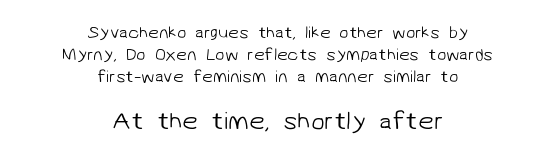
Look at the tracking — it's just the regular setting, nothing added. Heaviness? Minimal to ordinary, like unemphasized prose. Beneath every word, the page is bare. Both edges are ragged and mirror each other, which tells us the setting is centered. The rendering enlarges the type as you move from the upper chunk to the lower. Each new line begins a customary step beneath the previous one.
